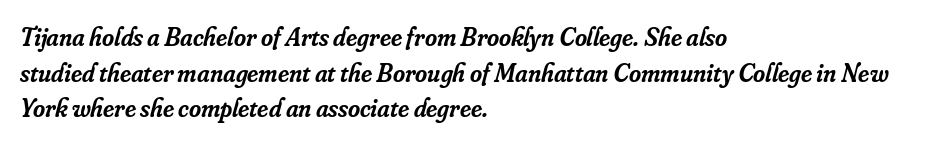
{"italic": "yes", "lean": "right", "slant_degrees": 16, "bold": "semi", "underline": "no", "align": "left", "line_spacing": "normal", "line_spacing_ratio": 1.37, "letter_spacing": "normal", "letter_spacing_em": 0.0, "glyph_px": 26}
